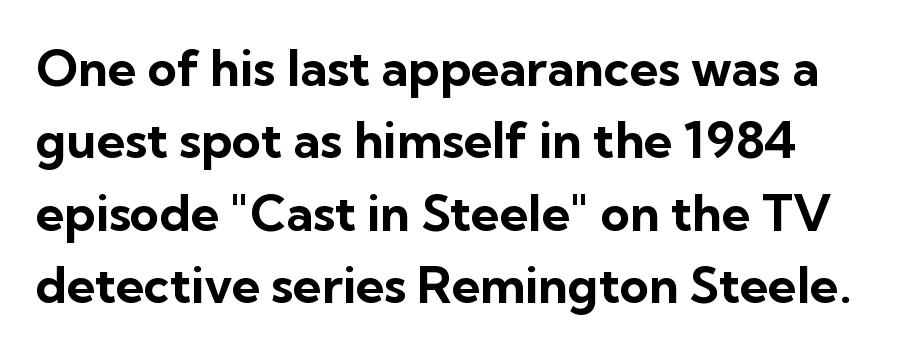
This rendering leaves character spacing at its baseline value. This is roman type, the default non-slanted kind. Notice how thick the strokes are: this is what a full bold looks like. One glance says typical: line gaps are just what's usual.
